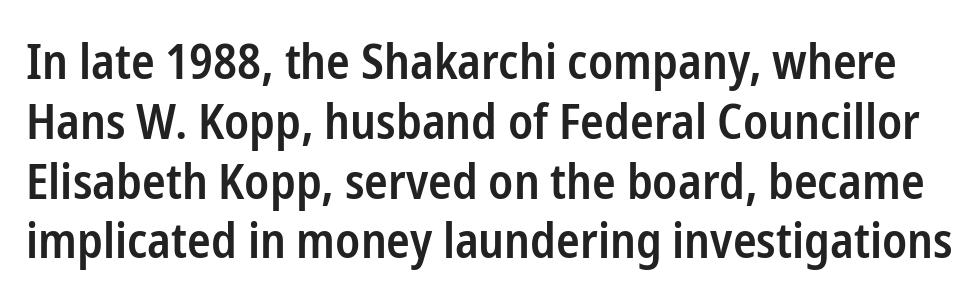
{"serif": "no", "italic": "no", "bold": "semi", "weight": "semibold", "width": "condensed", "stroke_contrast": "low", "x_height": "medium", "monospaced": "no", "underline": "no", "line_spacing_ratio": 1.22, "letter_spacing": "normal", "letter_spacing_em": 0.0, "glyph_px": 49}
